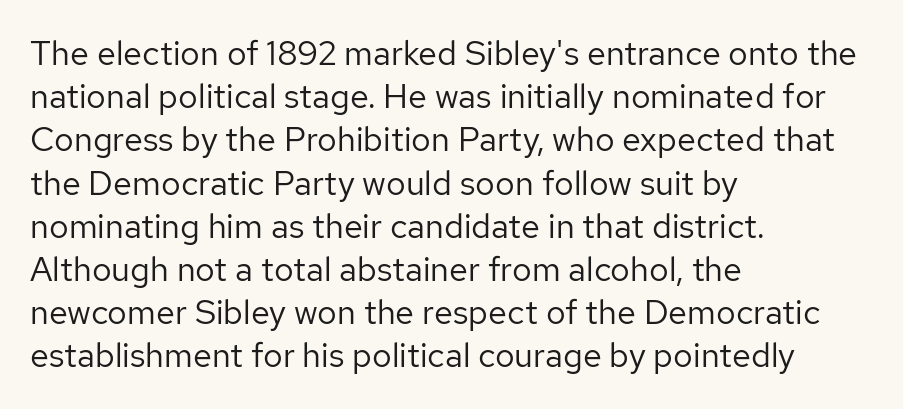
The image shows 34 px regular-weight sans-serif type, upright; set left-aligned, normal line spacing (1.27x), normal letter spacing, not underlined; low stroke contrast and a medium x-height.
